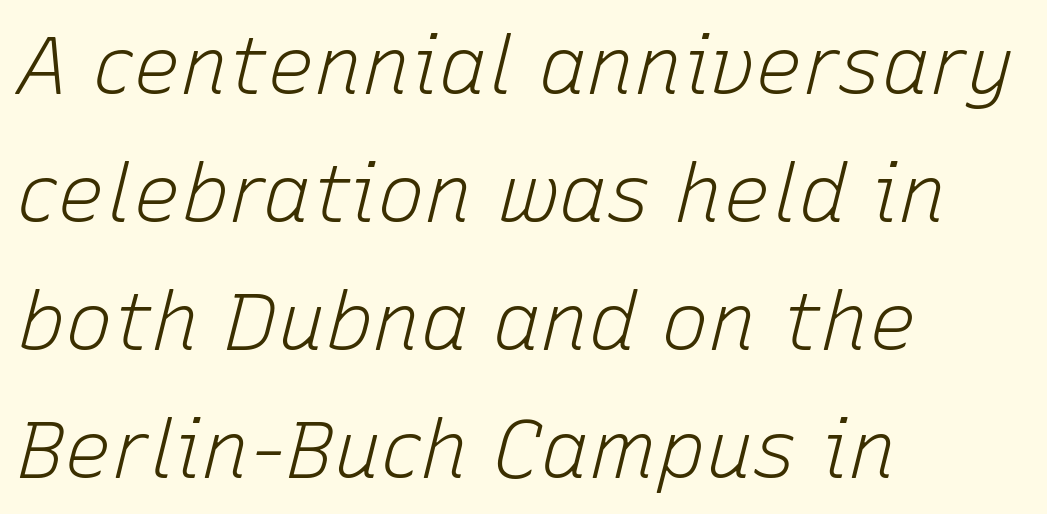
Q: Is the text bold? A: No.
Q: Is the text italic (slanted)? A: Yes, it leans right by about 15 degrees.
Q: Is the text underlined? A: No.
Q: How is the paragraph aligned? A: Left-aligned.
Q: Is the spacing between letters normal or unusually wide? A: Normal.
Q: Is the spacing between lines tight, normal or loose? A: Normal.
Q: Width (condensed, normal, or wide)? A: Normal.
Q: Stroke contrast? A: Low.
Q: x-height? A: Medium.
Q: Monospaced? A: No.
